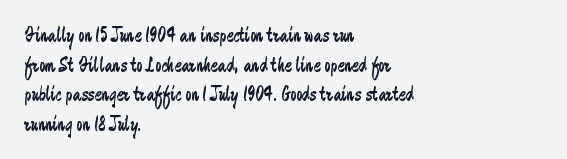
Q: Is the text bold? A: No.
Q: Is the text italic (slanted)? A: Yes.
Q: Is the text underlined? A: No.
Q: How is the paragraph aligned? A: Left-aligned.
Q: Is the spacing between letters normal or unusually wide? A: Normal.
Q: Is the spacing between lines tight, normal or loose? A: Normal.
